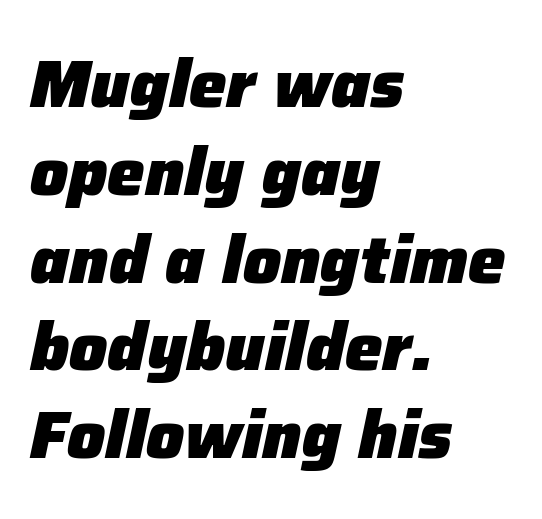
{"italic": "yes", "lean": "right", "slant_degrees": 12, "bold": "yes", "weight": "heavy", "width": "normal", "stroke_contrast": "low", "x_height": "medium", "monospaced": "no", "underline": "no", "align": "left", "line_spacing": "normal", "line_spacing_ratio": 1.31, "letter_spacing": "normal", "letter_spacing_em": 0.0, "glyph_px": 67}
